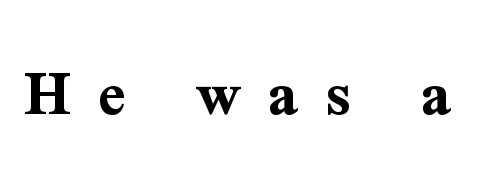
{"serif": "yes", "italic": "no", "bold": "yes", "weight": "bold", "width": "normal", "stroke_contrast": "medium", "x_height": "medium", "monospaced": "no", "underline": "no", "letter_spacing": "wide", "letter_spacing_em": 0.4, "glyph_px": 67}
